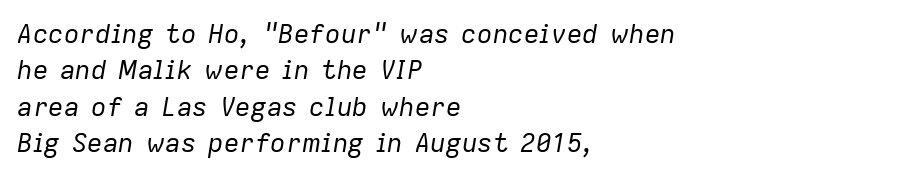
Q: Is the text bold? A: No.
Q: Is the text italic (slanted)? A: Yes, it leans right by about 9 degrees.
Q: Is the text underlined? A: No.
Q: How is the paragraph aligned? A: Left-aligned.
Q: Is the spacing between letters normal or unusually wide? A: Normal.
Q: Is the spacing between lines tight, normal or loose? A: Normal.
